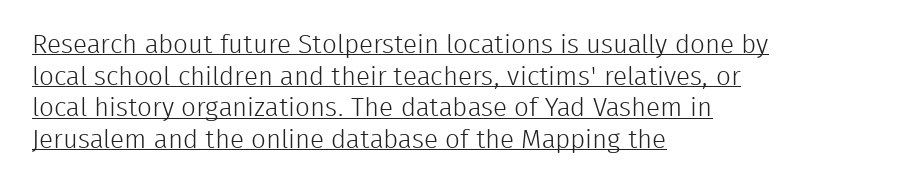
The image shows 26 px text type, upright; set left-aligned, line spacing 1.22x, normal letter spacing, underlined.
